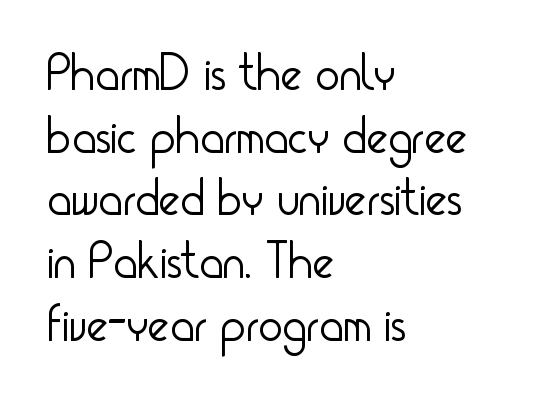
The image shows 51 px light, condensed sans-serif type, upright; set left-aligned, line spacing 1.23x, normal letter spacing, not underlined; low stroke contrast and a small x-height.
